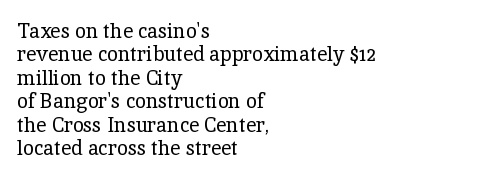
{"italic": "no", "bold": "no", "underline": "no", "align": "left", "line_spacing_ratio": 1.17, "letter_spacing": "normal", "letter_spacing_em": 0.0, "glyph_px": 20}
